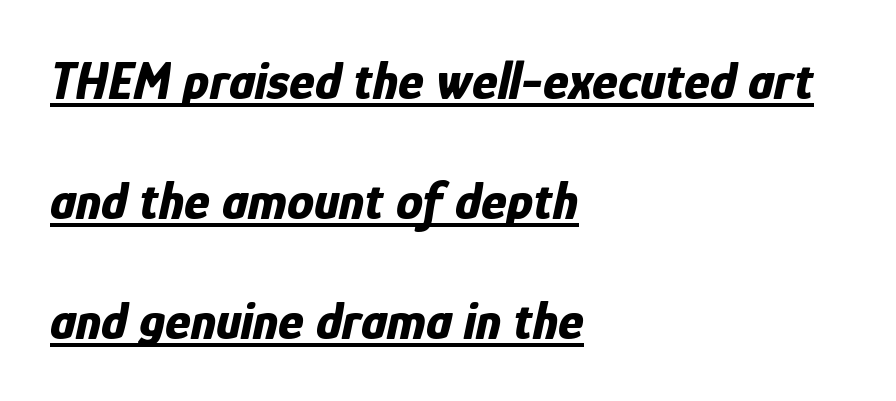
Q: Is the text bold? A: Yes.
Q: Is the text italic (slanted)? A: Yes, it leans right by about 12 degrees.
Q: Is the text underlined? A: Yes.
Q: How is the paragraph aligned? A: Left-aligned.
Q: Is the spacing between letters normal or unusually wide? A: Normal.
Q: Is the spacing between lines tight, normal or loose? A: Loose.
Q: Width (condensed, normal, or wide)? A: Condensed.
Q: Stroke contrast? A: Low.
Q: x-height? A: Medium.
Q: Monospaced? A: No.
